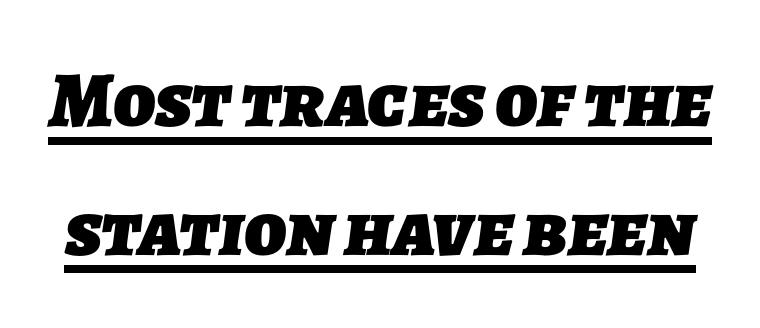
Looks like someone drew a line under every word here. You could not count columns in this text — the font is proportionally spaced. The letterforms sit shoulder to shoulder at normal distance. A sans-serif font was chosen for this passage. Interline gaps are of average width in this sample.
